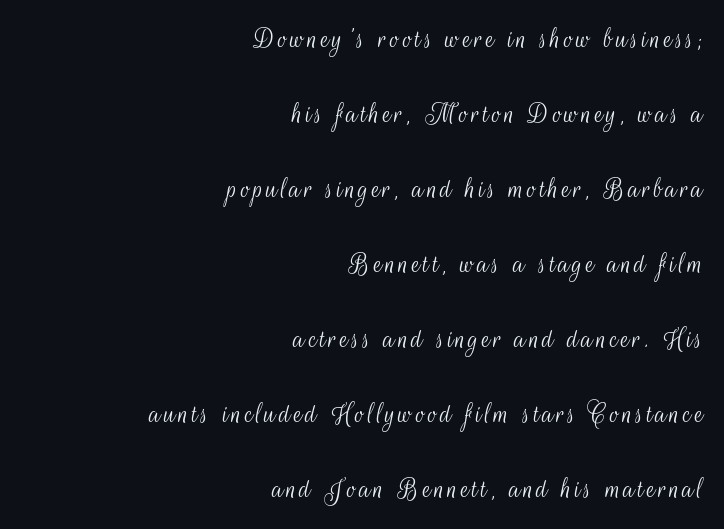
These lines are set flush right with a ragged left edge. The strokes are not fattened; the text isn't bold. This sample trades compactness for vertical openness between lines. The string is rendered with underlining switched off. The rendering shows plain stroke endings on the letterforms — a sans-serif design.
